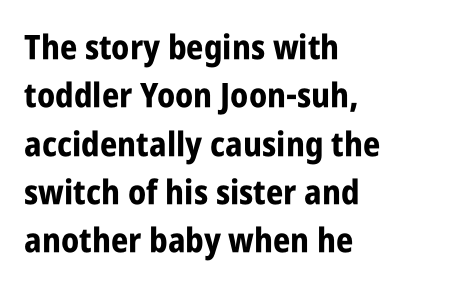
The image shows 34 px bold, condensed sans-serif type, upright; set left-aligned, normal line spacing (1.42x), normal letter spacing, not underlined; low stroke contrast and a large x-height.
